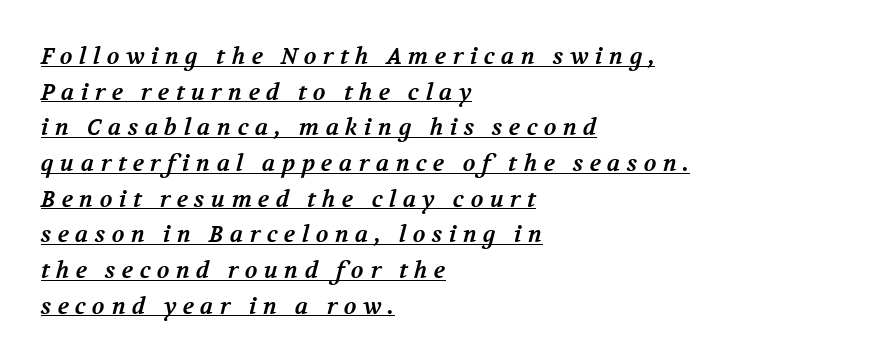
The rag falls on the right side of this text block. The sample has been set heavy, in full bold. Descenders here cross a horizontal rule under the line. Compared with typical body copy, the letter spacing here is much looser. What's the leading like? Ordinary, nothing unusual.
